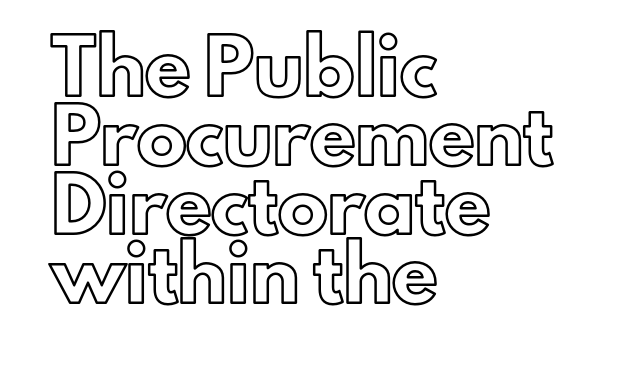
The image shows 50 px text type, upright; set left-aligned, normal line spacing (1.38x), normal letter spacing, not underlined; a small x-height.
